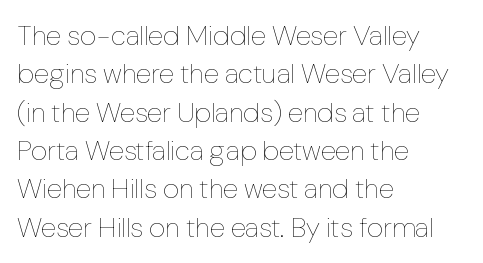
Q: Is the text bold? A: No.
Q: Is the text italic (slanted)? A: No, it is upright.
Q: Is the text underlined? A: No.
Q: How is the paragraph aligned? A: Left-aligned.
Q: Is the spacing between letters normal or unusually wide? A: Normal.
Q: Is the spacing between lines tight, normal or loose? A: Normal.
Q: Width (condensed, normal, or wide)? A: Normal.
Q: Stroke contrast? A: Low.
Q: x-height? A: Medium.
Q: Monospaced? A: No.
